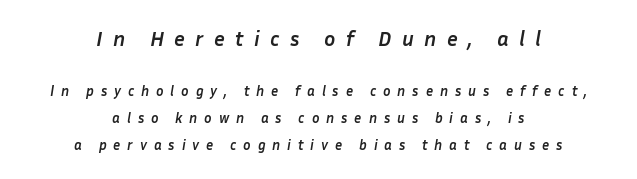
Quick note: interline space is abundant. Short and long lines alike share a common midpoint. The glyphs have the mass of a bold cut. The first block has been scaled up relative to the second.
